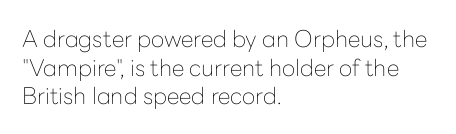
The lines sit at an ordinary, default distance from one another. The text block is weighted toward the left margin, trailing off unevenly rightward. Tracking value appears to be zero — textbook default spacing. Has an underline been added? It has not. Stroke mass is kept to a normal reading level or below.
